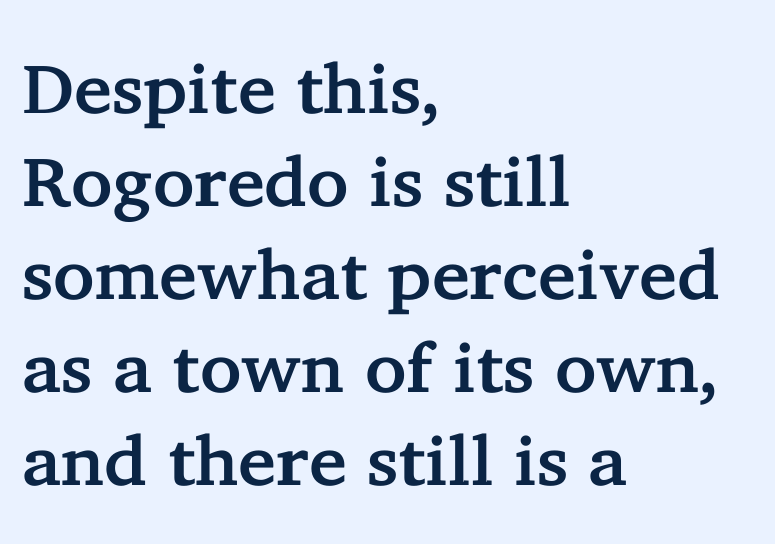
{"serif": "yes", "italic": "no", "width": "normal", "stroke_contrast": "low", "x_height": "medium", "monospaced": "no", "underline": "no", "align": "left", "line_spacing": "normal", "line_spacing_ratio": 1.33, "letter_spacing": "normal", "letter_spacing_em": 0.0, "glyph_px": 70}
